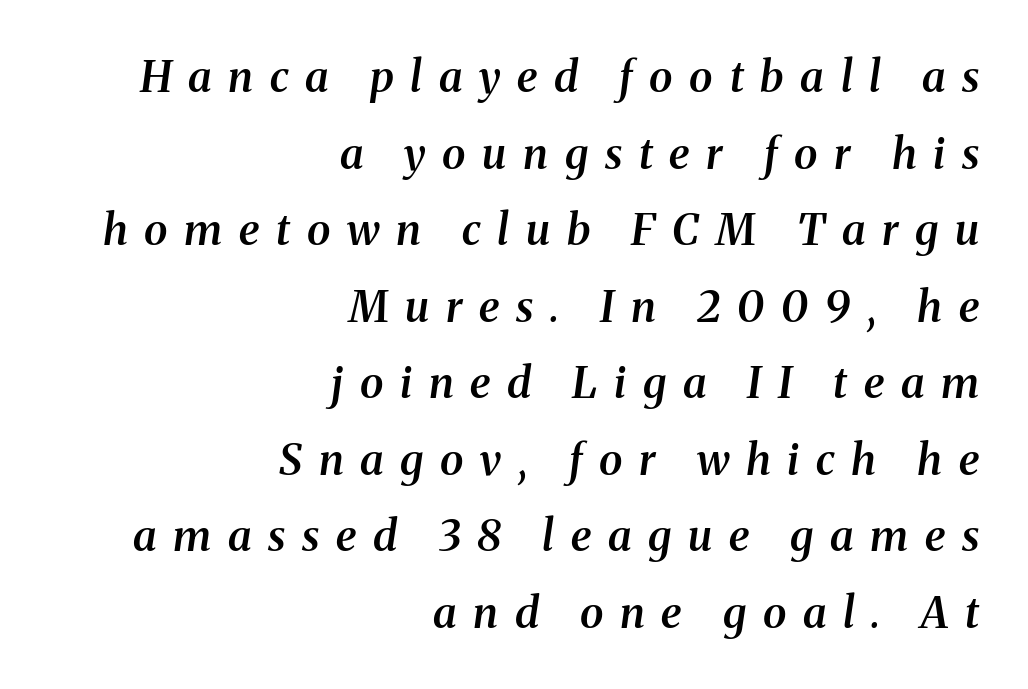
Q: Is the text bold? A: Semi-bold.
Q: Is the text italic (slanted)? A: Yes, it leans right by about 8 degrees.
Q: Is the typeface a serif or a sans-serif typeface? A: Serif.
Q: Is the text underlined? A: No.
Q: How is the paragraph aligned? A: Right-aligned.
Q: Is the spacing between letters normal or unusually wide? A: Unusually wide.
Q: Width (condensed, normal, or wide)? A: Normal.
Q: Stroke contrast? A: Medium.
Q: x-height? A: Medium.
Q: Monospaced? A: No.
